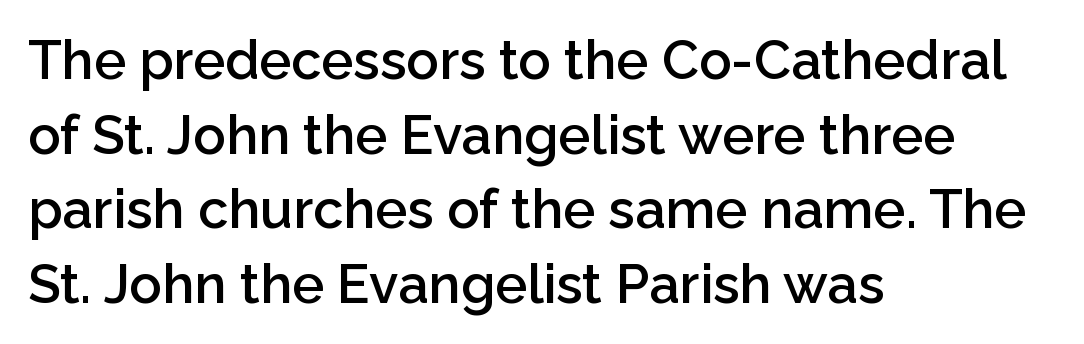
Q: Is the text bold? A: Semi-bold.
Q: Is the text italic (slanted)? A: No, it is upright.
Q: Is the typeface a serif or a sans-serif typeface? A: Sans-serif.
Q: Is the text underlined? A: No.
Q: How is the paragraph aligned? A: Left-aligned.
Q: Is the spacing between letters normal or unusually wide? A: Normal.
Q: Is the spacing between lines tight, normal or loose? A: Normal.
Q: Width (condensed, normal, or wide)? A: Normal.
Q: Stroke contrast? A: Low.
Q: x-height? A: Medium.
Q: Monospaced? A: No.
